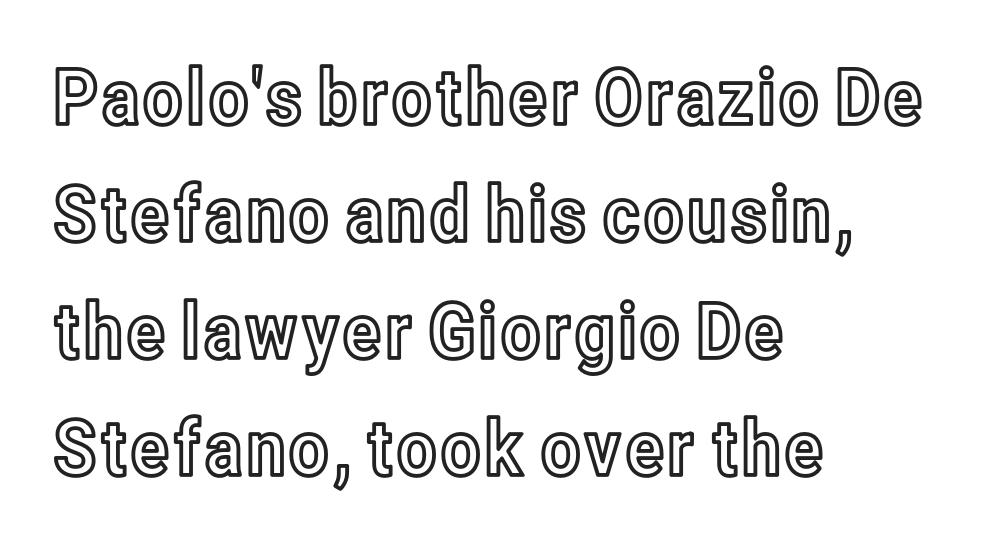
{"italic": "no", "width": "condensed", "x_height": "medium", "monospaced": "no", "underline": "no", "align": "left", "line_spacing": "normal", "line_spacing_ratio": 1.52, "letter_spacing": "normal", "letter_spacing_em": 0.0, "glyph_px": 77}
